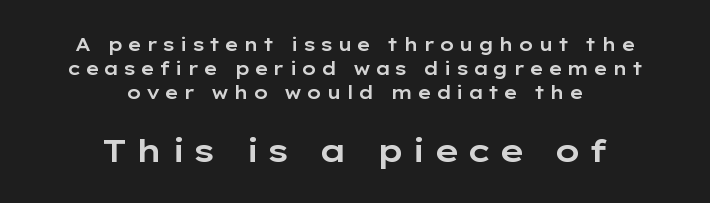
Looks like regular typesetting: each glyph gets only the width it needs. You can tell from the bare stems that sans-serif type was used. The letters in the lower block stand taller than those in the block above. The rendering uses a moderate line-height, typical for paragraphs. The line texture is sparse and dotted thanks to wide tracking.
